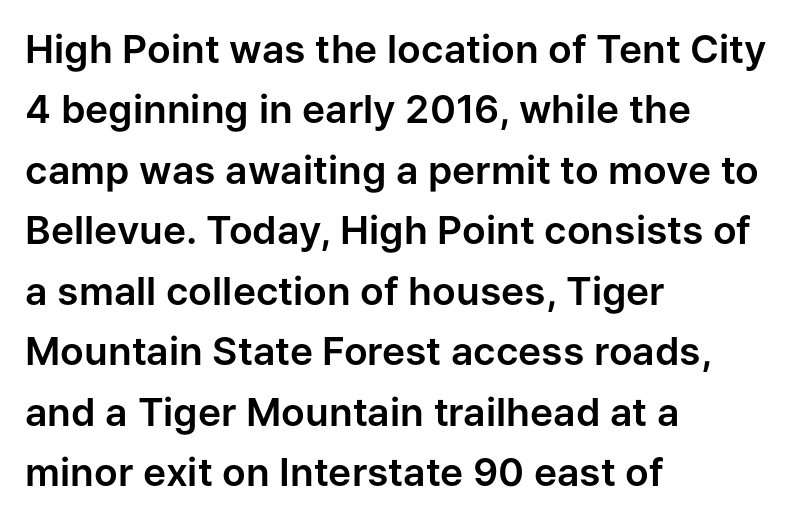
{"serif": "no", "italic": "no", "width": "normal", "stroke_contrast": "low", "x_height": "medium", "monospaced": "no", "underline": "no", "align": "left", "line_spacing": "normal", "line_spacing_ratio": 1.55, "letter_spacing": "normal", "letter_spacing_em": 0.0, "glyph_px": 39}
